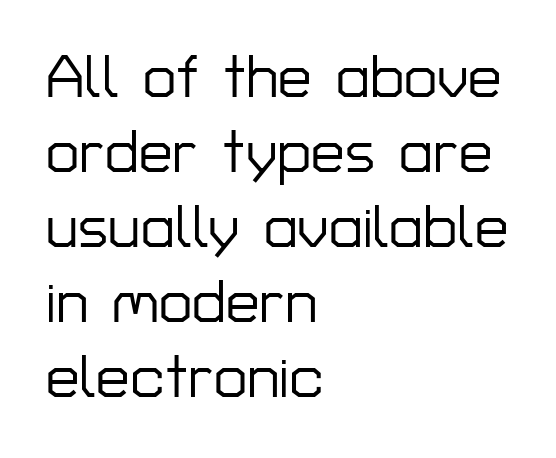
The line-height multiplier appears to be the usual default. Spacing verdict: proportional, widths tailored to each character. Every row of glyphs begins at an identical x-position on the left. These lines were composed using upright roman letters. The type is set solid horizontally, with unmodified tracking.
